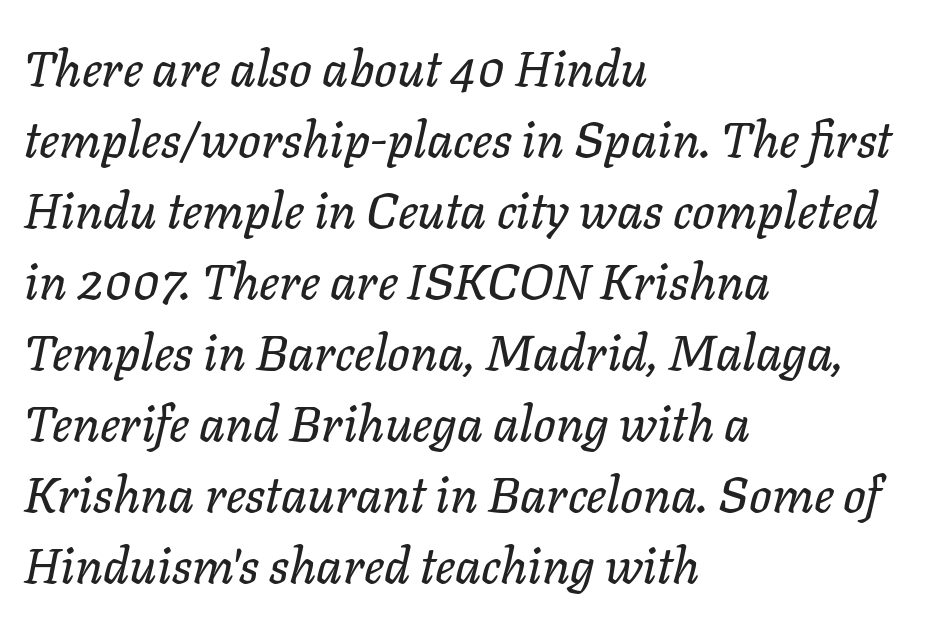
The image shows 50 px text type, italic (leaning right); set left-aligned, normal line spacing (1.42x), normal letter spacing, not underlined; low stroke contrast and a medium x-height.
